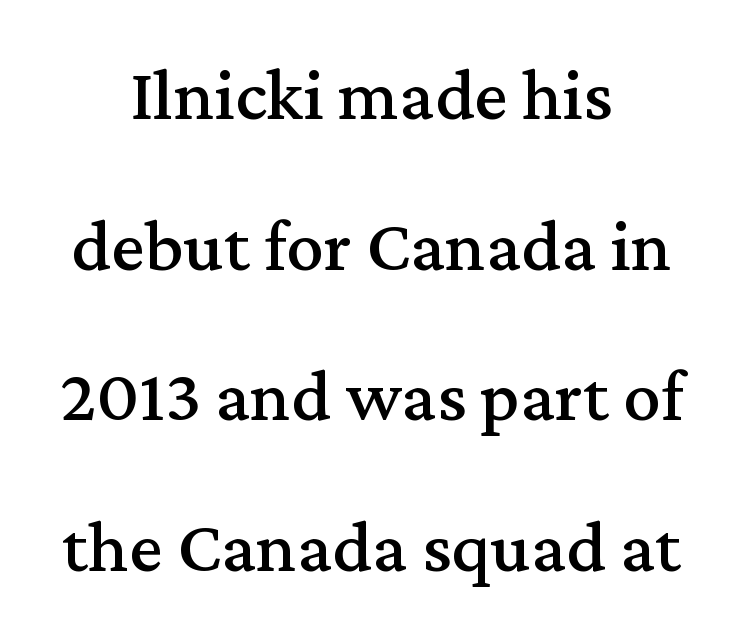
{"serif": "yes", "italic": "no", "width": "normal", "stroke_contrast": "medium", "x_height": "medium", "monospaced": "no", "underline": "no", "align": "center", "line_spacing": "loose", "line_spacing_ratio": 2.01, "letter_spacing": "normal", "letter_spacing_em": 0.0, "glyph_px": 75}
